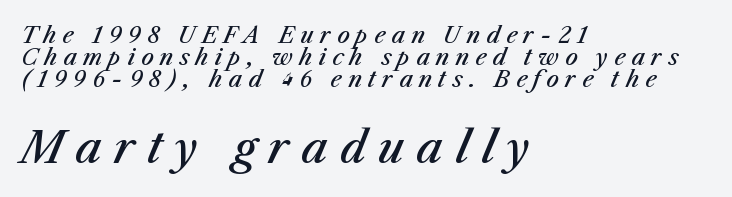
Q: Is the text bold? A: Semi-bold.
Q: Is the text italic (slanted)? A: Yes, it leans right by about 23 degrees.
Q: Is the text underlined? A: No.
Q: How is the paragraph aligned? A: Left-aligned.
Q: Is the spacing between letters normal or unusually wide? A: Unusually wide.
Q: Is the spacing between lines tight, normal or loose? A: Tight.
Q: Which block of text is set in a larger size, the first (top) or the second (bottom)? A: The second (bottom) one.
Q: Width (condensed, normal, or wide)? A: Normal.
Q: Stroke contrast? A: Medium.
Q: x-height? A: Medium.
Q: Monospaced? A: No.
